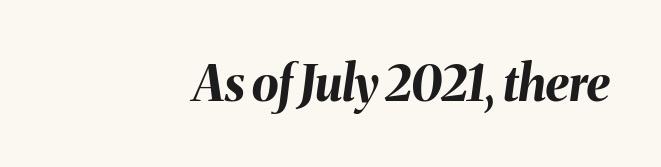
The image shows 49 px bold type, italic (leaning right); set right-aligned, normal letter spacing, not underlined; medium stroke contrast and a medium x-height.
